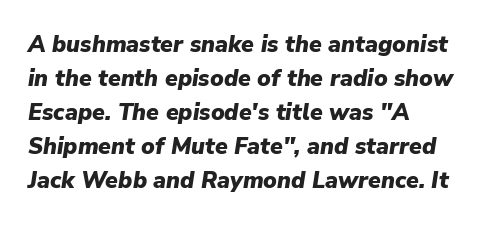
The vertical gap from one line to the next is medium. Which margin do the lines hug? The left one — the right edge is uneven. What stands out about the letter spacing? Nothing — it is the standard amount. Italic? Definitely — the glyphs are oblique. Just letters on the line, the space beneath them empty.
